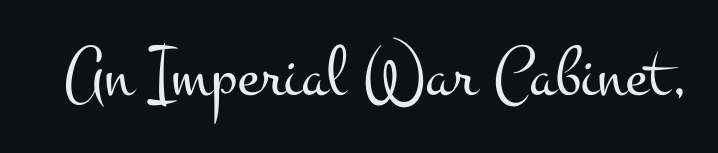
{"bold": "no", "weight": "light", "width": "wide", "stroke_contrast": "medium", "x_height": "small", "monospaced": "no", "underline": "no", "letter_spacing": "normal", "letter_spacing_em": 0.0, "glyph_px": 73}
